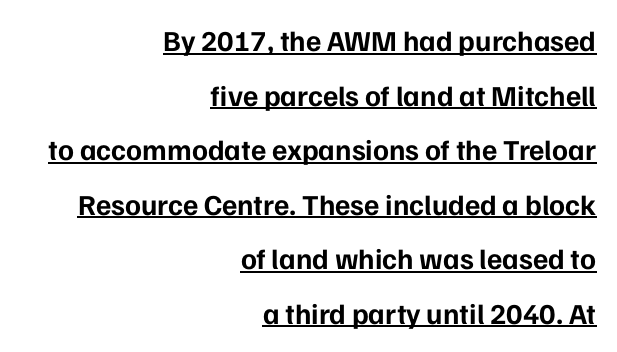
The image shows 29 px bold sans-serif type, upright; set right-aligned, line spacing 1.88x, normal letter spacing, underlined; low stroke contrast and a medium x-height.
